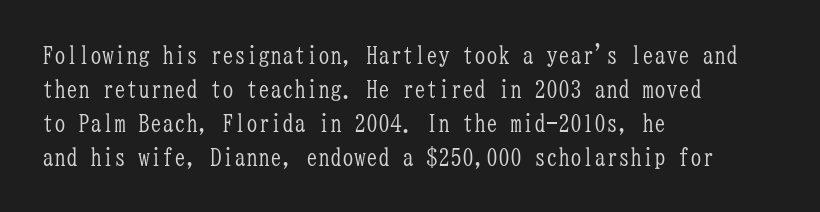
Just letters on the line, the space beneath them empty. The lines sit at an ordinary, default distance from one another. Reading down the block, your eye returns to a fixed left position each line. Think standard paragraph weight, or any step lighter than that.
